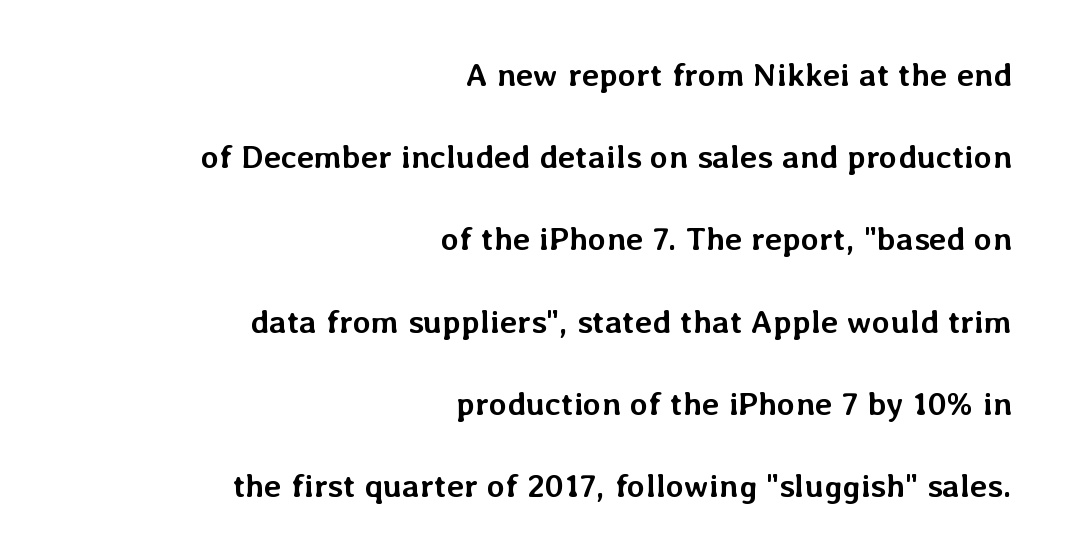
The image shows 33 px semibold type, upright; set right-aligned, loose line spacing (2.49x), normal letter spacing, not underlined; low stroke contrast and a medium x-height.
